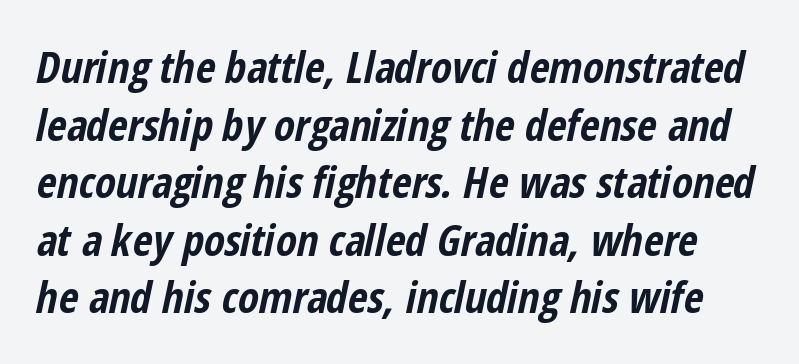
{"italic": "yes", "lean": "right", "slant_degrees": 12, "bold": "yes", "weight": "bold", "width": "condensed", "stroke_contrast": "low", "x_height": "medium", "monospaced": "no", "underline": "no", "line_spacing": "normal", "line_spacing_ratio": 1.34, "letter_spacing": "normal", "letter_spacing_em": 0.0, "glyph_px": 43}
